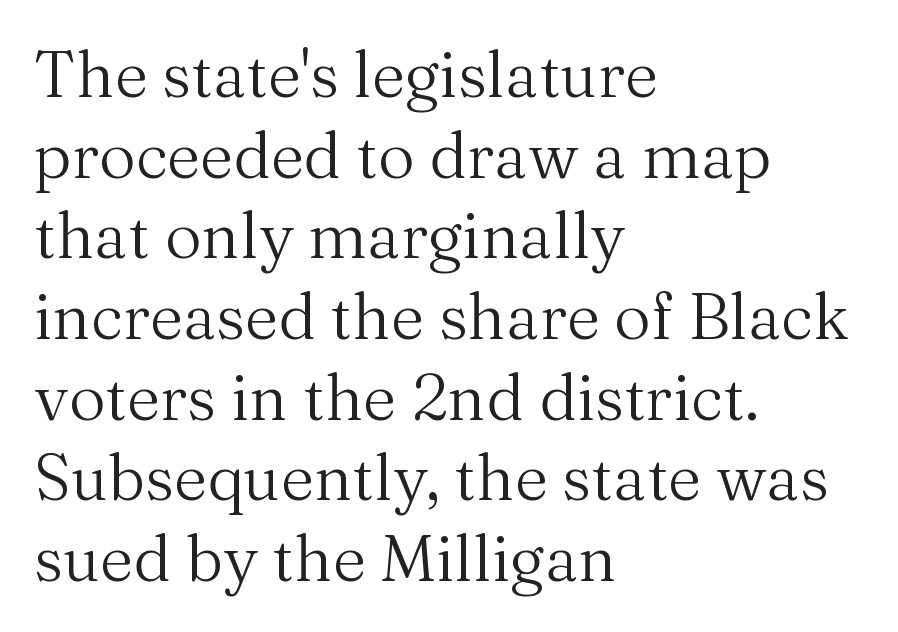
No extra ink here — the face is not bold. Every stem runs plumb, perpendicular to the baseline. In terms of letterform style, serifs are clearly present. These lines stack with their left ends in a neat column. Decoration check: the copy has no underline. Think of a printed novel: that variable character pitch is what you see here.
